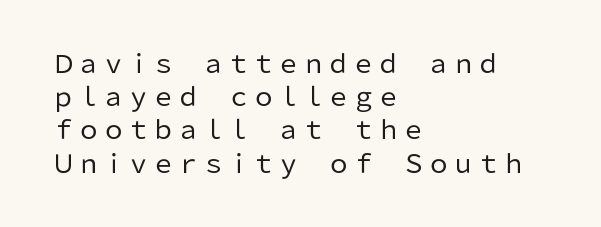
The image shows 25 px text type, upright; set left-aligned, normal line spacing (1.33x), normal letter spacing, not underlined.
